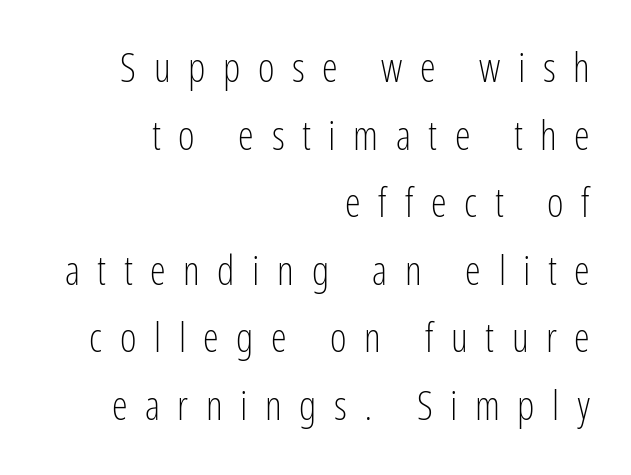
The image shows 40 px light, condensed sans-serif type, upright; set right-aligned, normal line spacing (1.69x), unusually wide letter spacing (+0.44 em), not underlined; low stroke contrast and a medium x-height.
